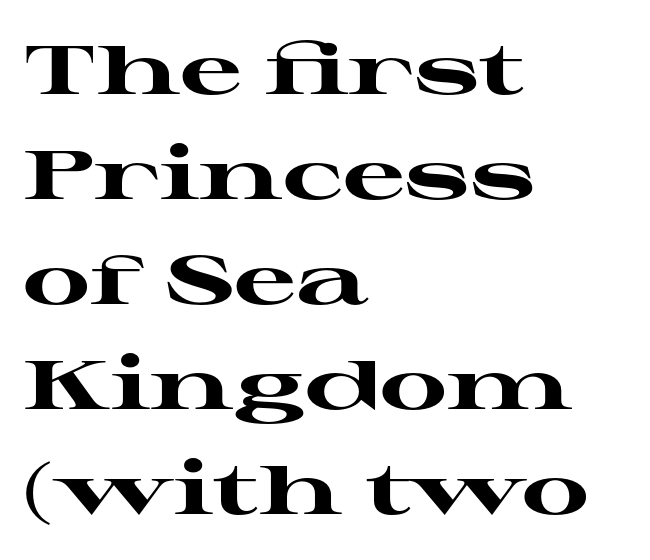
Q: Is the text bold? A: Yes.
Q: Is the text italic (slanted)? A: No, it is upright.
Q: Is the typeface a serif or a sans-serif typeface? A: Serif.
Q: Is the text underlined? A: No.
Q: How is the paragraph aligned? A: Left-aligned.
Q: Is the spacing between letters normal or unusually wide? A: Normal.
Q: Is the spacing between lines tight, normal or loose? A: Normal.
Q: Width (condensed, normal, or wide)? A: Wide.
Q: Stroke contrast? A: High.
Q: x-height? A: Medium.
Q: Monospaced? A: No.
